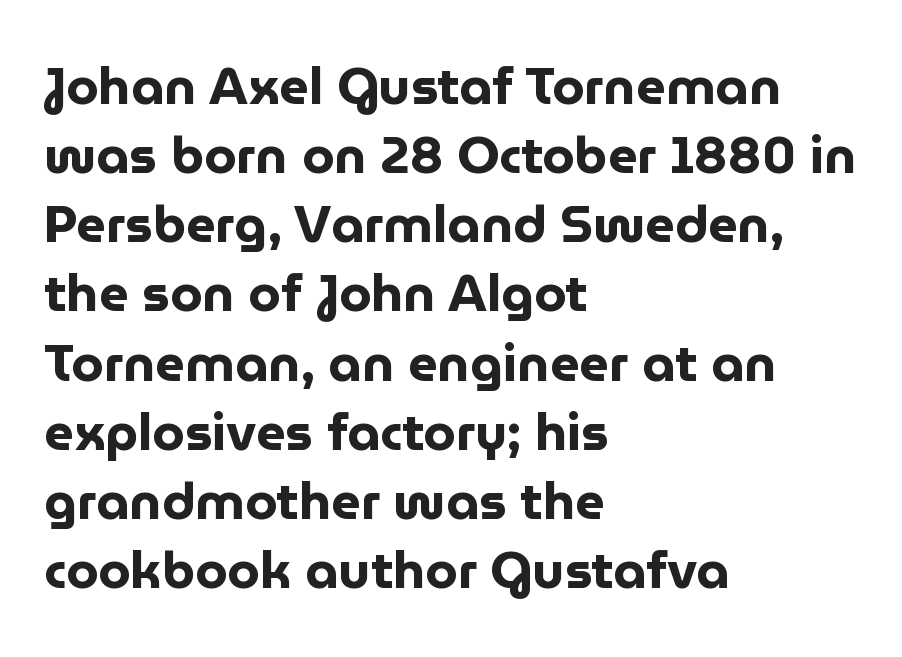
Q: Is the text bold? A: Yes.
Q: Is the text italic (slanted)? A: No, it is upright.
Q: Is the typeface a serif or a sans-serif typeface? A: Sans-serif.
Q: Is the text underlined? A: No.
Q: How is the paragraph aligned? A: Left-aligned.
Q: Is the spacing between letters normal or unusually wide? A: Normal.
Q: Is the spacing between lines tight, normal or loose? A: Normal.
Q: Width (condensed, normal, or wide)? A: Normal.
Q: Stroke contrast? A: Low.
Q: x-height? A: Medium.
Q: Monospaced? A: No.
